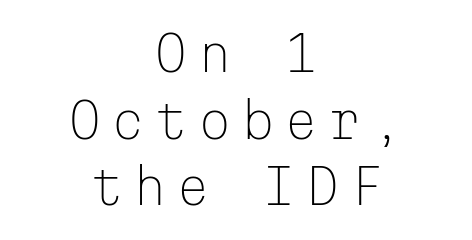
Q: Is the text bold? A: No.
Q: Is the text italic (slanted)? A: No, it is upright.
Q: Is the typeface a serif or a sans-serif typeface? A: Sans-serif.
Q: Is the text underlined? A: No.
Q: How is the paragraph aligned? A: Centered.
Q: Is the spacing between letters normal or unusually wide? A: Unusually wide.
Q: Is the spacing between lines tight, normal or loose? A: Normal.
Q: Width (condensed, normal, or wide)? A: Normal.
Q: Stroke contrast? A: Low.
Q: x-height? A: Medium.
Q: Monospaced? A: Yes.
